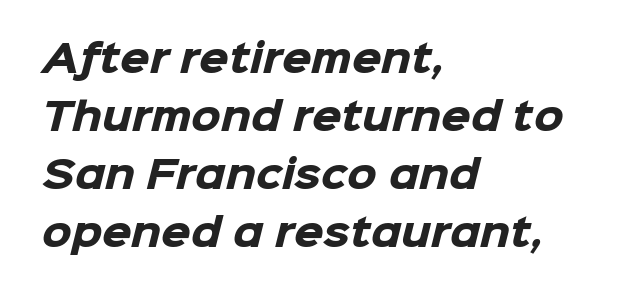
Q: Is the text bold? A: Yes.
Q: Is the typeface a serif or a sans-serif typeface? A: Sans-serif.
Q: Is the text underlined? A: No.
Q: How is the paragraph aligned? A: Left-aligned.
Q: Is the spacing between letters normal or unusually wide? A: Normal.
Q: Is the spacing between lines tight, normal or loose? A: Normal.
Q: Width (condensed, normal, or wide)? A: Normal.
Q: Stroke contrast? A: Low.
Q: x-height? A: Medium.
Q: Monospaced? A: No.
